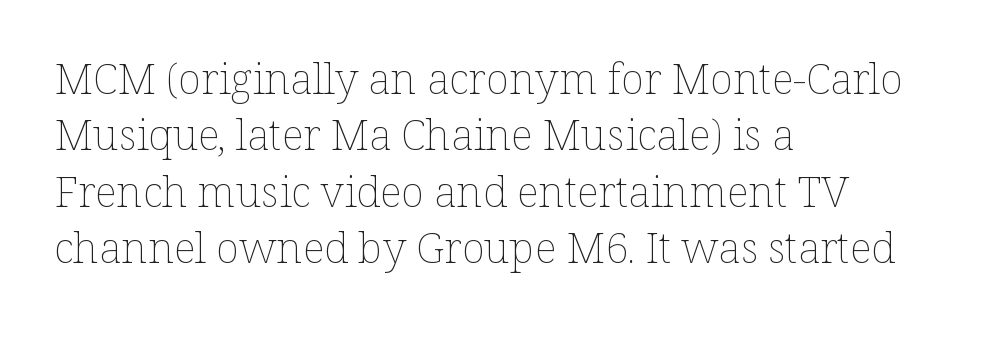
{"italic": "no", "bold": "no", "weight": "thin", "width": "normal", "stroke_contrast": "low", "x_height": "medium", "monospaced": "no", "underline": "no", "align": "left", "line_spacing": "normal", "line_spacing_ratio": 1.31, "letter_spacing": "normal", "letter_spacing_em": 0.0, "glyph_px": 43}
